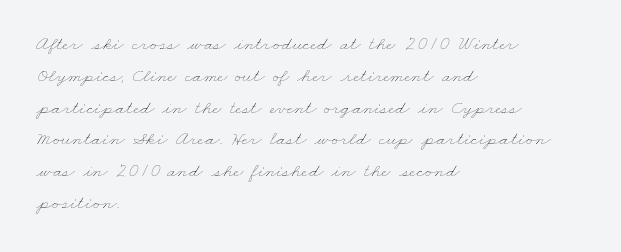
Q: Is the text bold? A: No.
Q: Is the text underlined? A: No.
Q: How is the paragraph aligned? A: Left-aligned.
Q: Is the spacing between letters normal or unusually wide? A: Normal.
Q: Is the spacing between lines tight, normal or loose? A: Normal.
